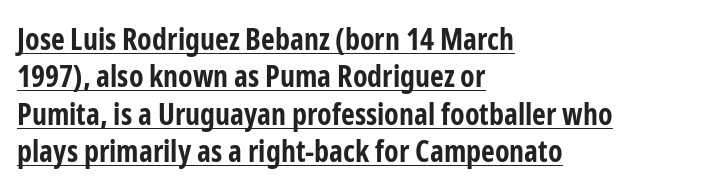
{"serif": "no", "italic": "no", "bold": "yes", "weight": "bold", "width": "condensed", "stroke_contrast": "low", "x_height": "medium", "monospaced": "no", "underline": "yes", "align": "left", "line_spacing": "normal", "line_spacing_ratio": 1.25, "letter_spacing": "normal", "letter_spacing_em": 0.0, "glyph_px": 30}
